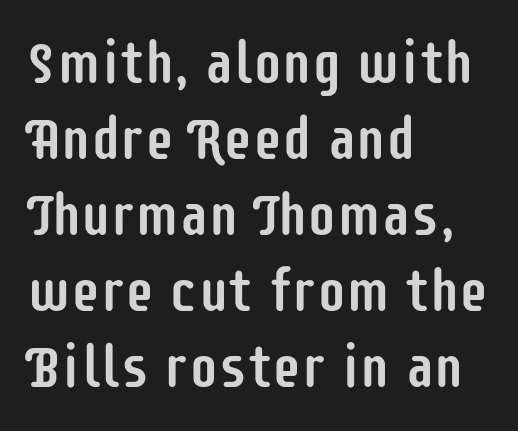
Q: Is the text italic (slanted)? A: No, it is upright.
Q: Is the typeface a serif or a sans-serif typeface? A: Sans-serif.
Q: Is the text underlined? A: No.
Q: How is the paragraph aligned? A: Left-aligned.
Q: Is the spacing between letters normal or unusually wide? A: Normal.
Q: Is the spacing between lines tight, normal or loose? A: Normal.
Q: Width (condensed, normal, or wide)? A: Condensed.
Q: Stroke contrast? A: Low.
Q: x-height? A: Large.
Q: Monospaced? A: No.
